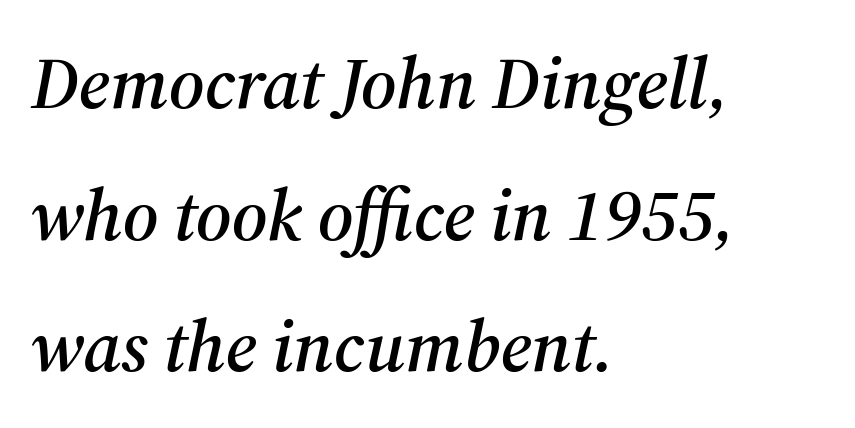
{"serif": "yes", "italic": "yes", "lean": "right", "slant_degrees": 12, "width": "normal", "stroke_contrast": "medium", "x_height": "medium", "monospaced": "no", "underline": "no", "align": "left", "line_spacing_ratio": 1.78, "letter_spacing": "normal", "letter_spacing_em": 0.0, "glyph_px": 74}
